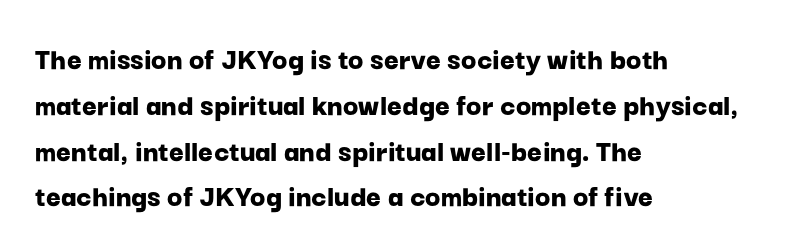
{"serif": "no", "italic": "no", "bold": "yes", "weight": "bold", "width": "normal", "stroke_contrast": "low", "x_height": "medium", "monospaced": "no", "underline": "no", "align": "left", "line_spacing": "normal", "line_spacing_ratio": 1.43, "letter_spacing": "normal", "letter_spacing_em": 0.0, "glyph_px": 32}
